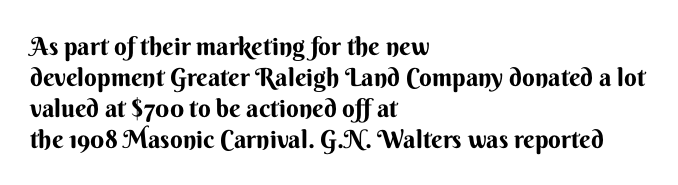
Q: Is the text bold? A: Yes.
Q: Is the text italic (slanted)? A: No, it is upright.
Q: Is the text underlined? A: No.
Q: How is the paragraph aligned? A: Left-aligned.
Q: Is the spacing between letters normal or unusually wide? A: Normal.
